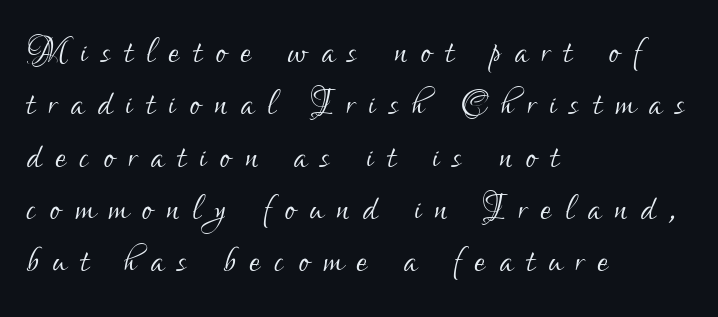
{"serif": "no", "bold": "no", "weight": "light", "width": "condensed", "stroke_contrast": "low", "x_height": "small", "monospaced": "no", "underline": "no", "align": "left", "line_spacing": "tight", "line_spacing_ratio": 1.09, "letter_spacing": "wide", "letter_spacing_em": 0.29, "glyph_px": 48}
